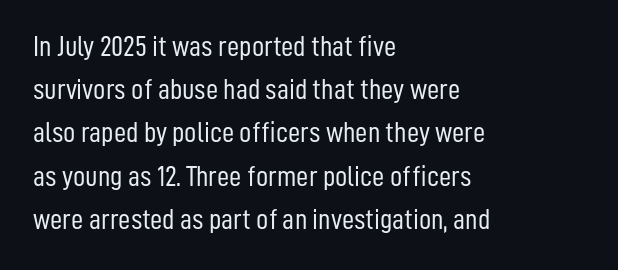
Upright lettering throughout. The space beneath each line is pristine and unruled. Honestly, the letter spacing is just normal — you wouldn't notice it. The designer went with a sans here, leaving each stem footless. Vertical stems look standard width or narrower in stroke.
